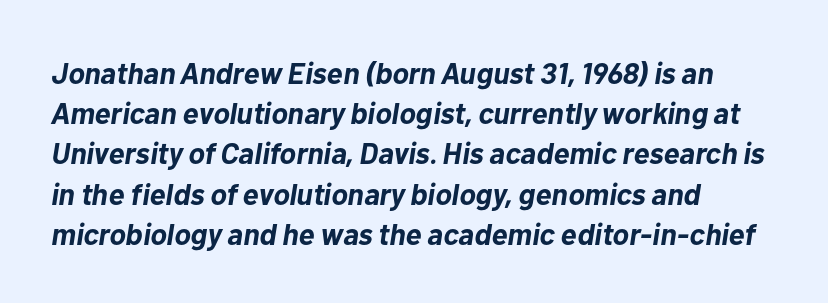
The passage is arranged the way most books set body copy — flush left. Each word holds together tightly as a unit, with standard inter-letter gaps. Each row of text sits above clean, open space. Compared with typical paragraphs, the rows here are spaced about the same. Compared with an ordinary text face, these strokes are far heavier — a full bold.
